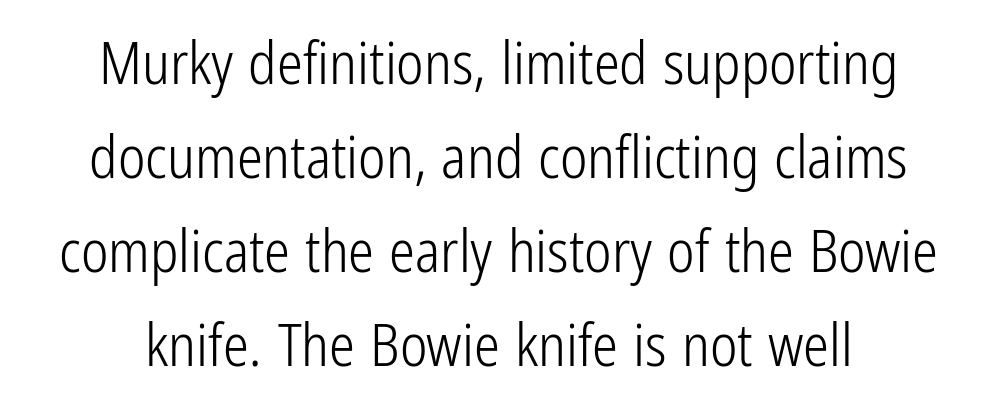
The image shows 58 px light, condensed sans-serif type, upright; set centered, normal line spacing (1.62x), normal letter spacing, not underlined; low stroke contrast and a medium x-height.
